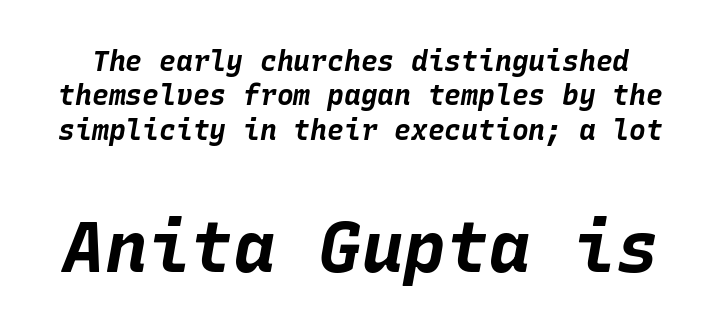
{"italic": "yes", "lean": "right", "slant_degrees": 10, "bold": "yes", "weight": "bold", "width": "normal", "stroke_contrast": "low", "x_height": "large", "monospaced": "yes", "underline": "no", "line_spacing_ratio": 1.23, "letter_spacing": "normal", "letter_spacing_em": 0.0, "larger_block": "second", "size_ratio": 2.54, "glyph_px": 71}
